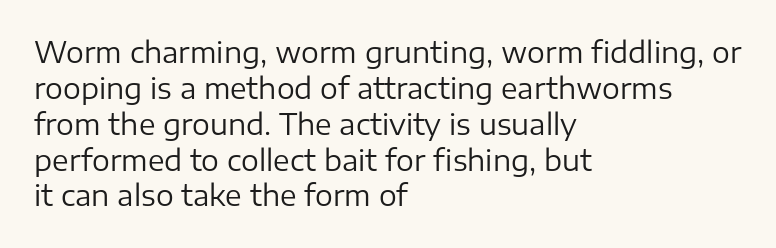
The image shows 28 px regular-weight sans-serif type, upright; set left-aligned, normal line spacing (1.28x), normal letter spacing, not underlined; low stroke contrast and a medium x-height.
